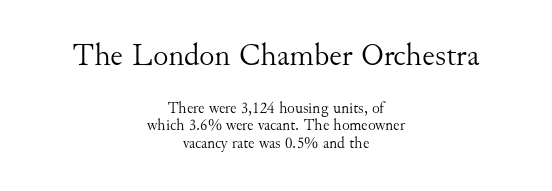
The image shows 32 px light serif type, upright; set centered, tight line spacing (1.1x), normal letter spacing, not underlined; the first (top) block is 2.0x larger; medium stroke contrast and a small x-height.
